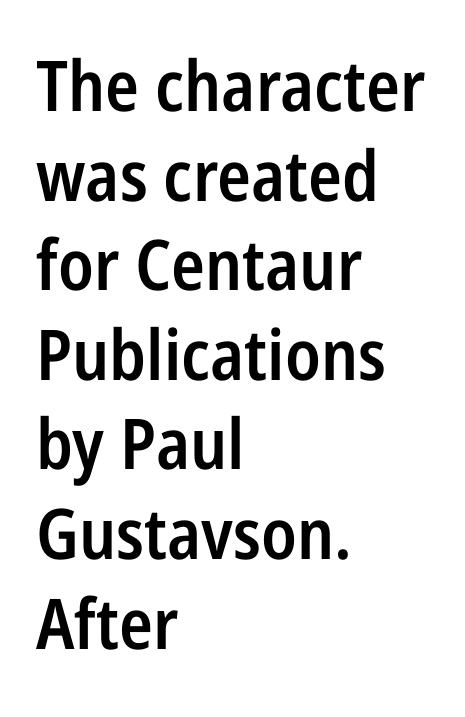
The passage shown has conventional tracking throughout. The face used here is proportionally spaced, like ordinary book or web type. A student would call this left alignment; a typographer would say flush left, rag right. A typesetter would call this leading conventional body-copy spacing. Are there feet on the stems? There aren't — it's a sans.
